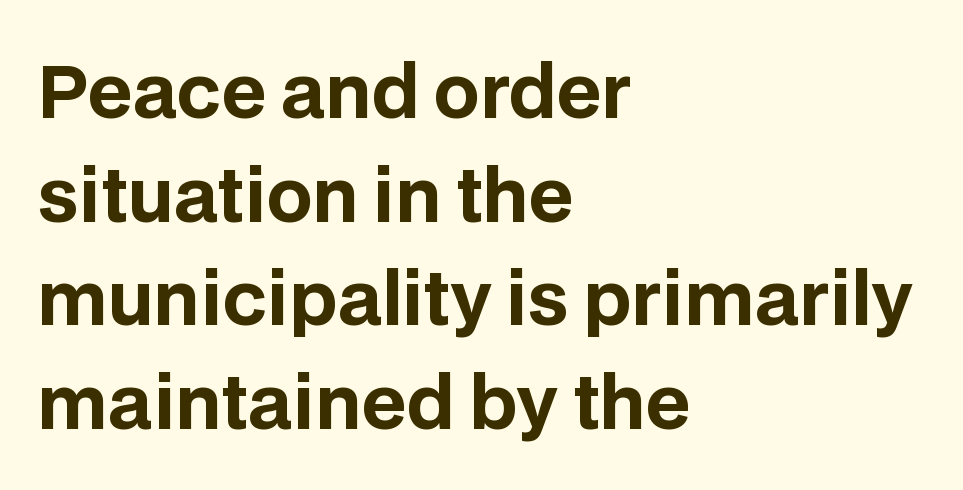
Q: Is the text bold? A: Yes.
Q: Is the text italic (slanted)? A: No, it is upright.
Q: Is the typeface a serif or a sans-serif typeface? A: Sans-serif.
Q: Is the text underlined? A: No.
Q: How is the paragraph aligned? A: Left-aligned.
Q: Is the spacing between letters normal or unusually wide? A: Normal.
Q: Is the spacing between lines tight, normal or loose? A: Normal.
Q: Width (condensed, normal, or wide)? A: Normal.
Q: Stroke contrast? A: Low.
Q: x-height? A: Large.
Q: Monospaced? A: No.
